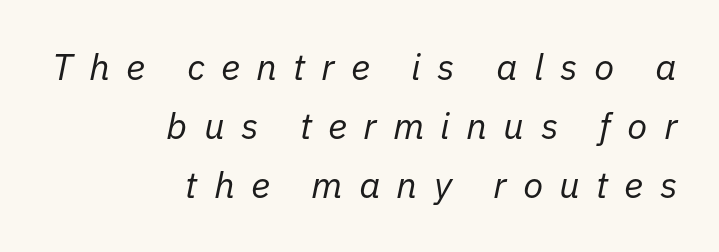
Vertical stems look standard width or narrower in stroke. The face used here is rendered with a markedly widened letterfit. Line spacing here is normal. This rendering uses right alignment, leaving the left contour irregular.
